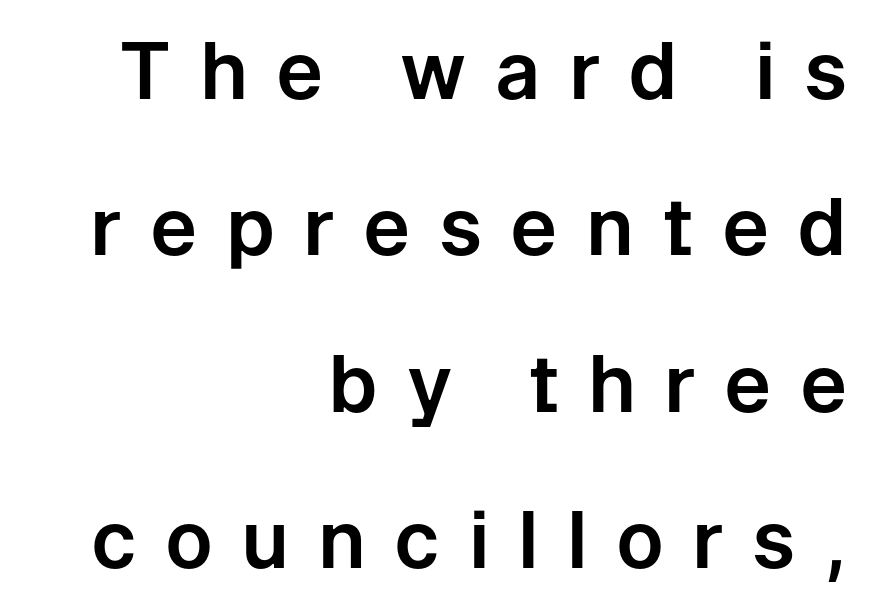
The letters are spread apart with noticeably loose tracking. Caption: multi-line text, flush right, ragged left. A sans-serif font was chosen for this passage. A great deal of white space separates one row of letters from the next.
